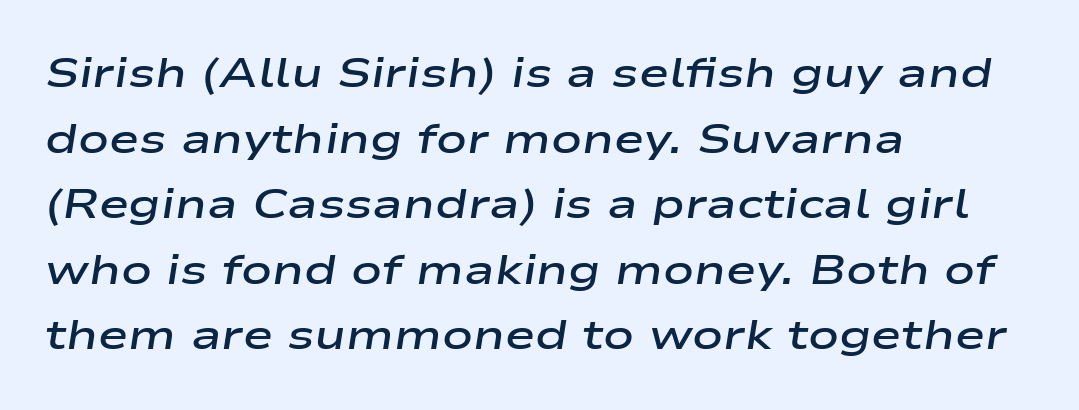
{"italic": "yes", "lean": "right", "slant_degrees": 9, "bold": "semi", "weight": "semibold", "width": "wide", "stroke_contrast": "low", "x_height": "medium", "monospaced": "no", "underline": "no", "align": "left", "line_spacing": "normal", "line_spacing_ratio": 1.6, "letter_spacing": "normal", "letter_spacing_em": 0.0, "glyph_px": 41}
